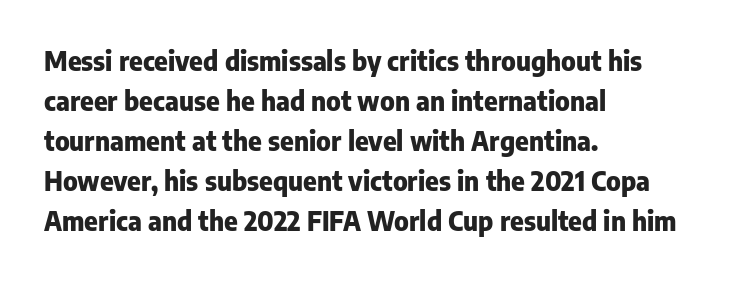
The image shows 26 px bold type, upright; set left-aligned, normal line spacing (1.54x), normal letter spacing, not underlined.
